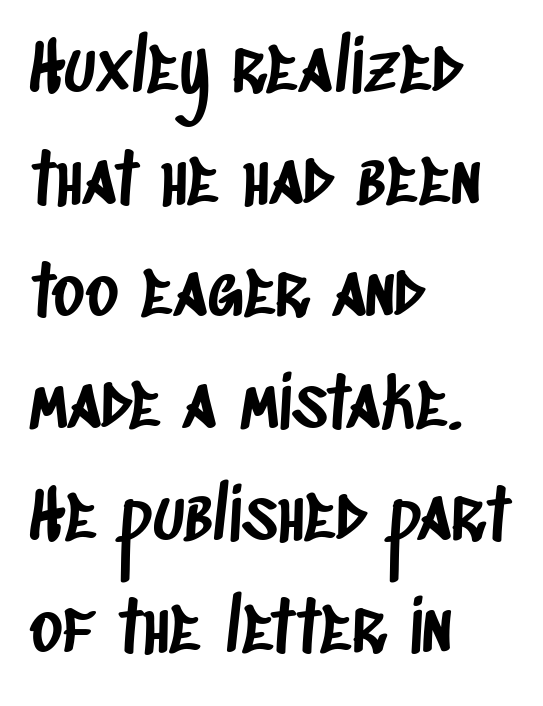
{"serif": "no", "width": "condensed", "stroke_contrast": "low", "x_height": "large", "monospaced": "no", "underline": "no", "align": "left", "line_spacing": "normal", "line_spacing_ratio": 1.6, "letter_spacing": "normal", "letter_spacing_em": 0.0, "glyph_px": 70}
